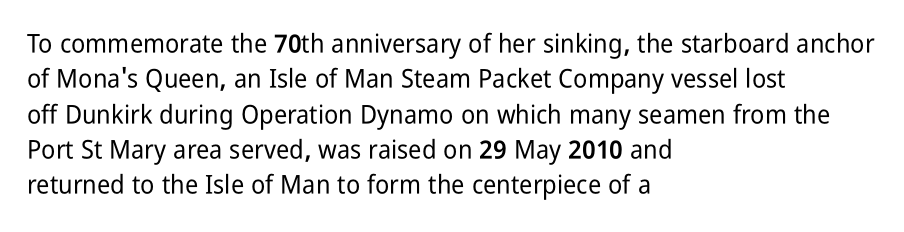
{"italic": "no", "underline": "no", "align": "left", "line_spacing": "normal", "line_spacing_ratio": 1.36, "letter_spacing": "normal", "letter_spacing_em": 0.0, "glyph_px": 26}
